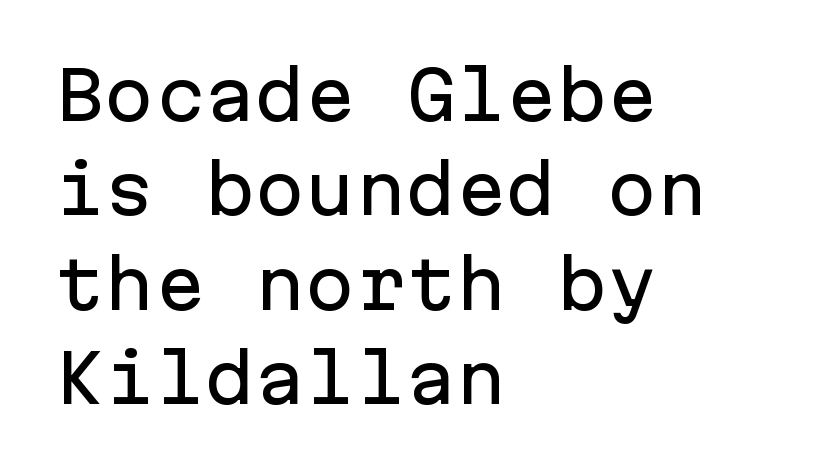
{"serif": "no", "italic": "no", "width": "normal", "stroke_contrast": "low", "x_height": "medium", "monospaced": "yes", "underline": "no", "align": "left", "line_spacing": "normal", "line_spacing_ratio": 1.41, "letter_spacing": "normal", "letter_spacing_em": 0.0, "glyph_px": 67}
